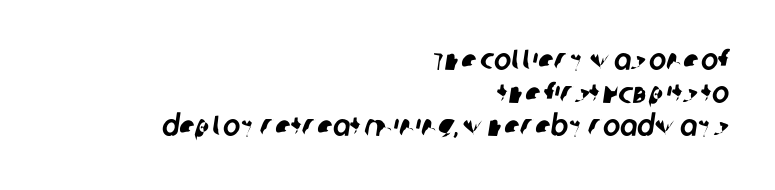
The image shows 29 px sans-serif type; set right-aligned, tight line spacing (1.13x), normal letter spacing, not underlined; low stroke contrast and a large x-height.
